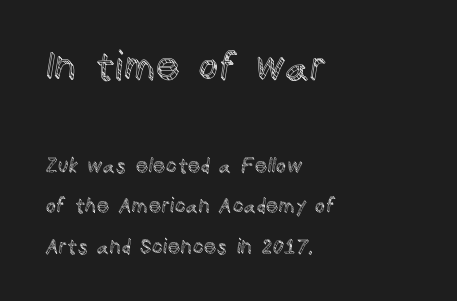
Q: Is the text italic (slanted)? A: Yes.
Q: Is the text underlined? A: No.
Q: How is the paragraph aligned? A: Left-aligned.
Q: Is the spacing between letters normal or unusually wide? A: Normal.
Q: Is the spacing between lines tight, normal or loose? A: Loose.
Q: Which block of text is set in a larger size, the first (top) or the second (bottom)? A: The first (top) one.
Q: Width (condensed, normal, or wide)? A: Normal.
Q: x-height? A: Large.
Q: Monospaced? A: No.
